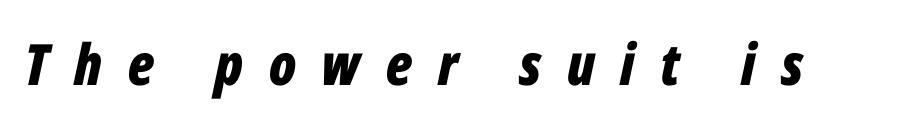
The image shows 57 px bold, condensed type, italic (leaning right); set unusually wide letter spacing (+0.45 em), not underlined; low stroke contrast and a medium x-height.
